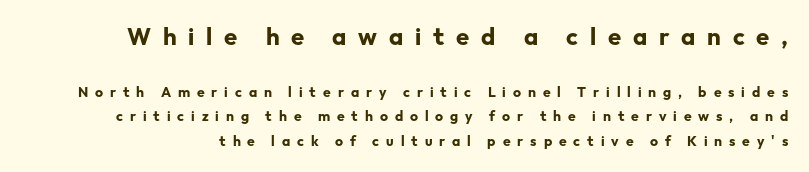
Q: Is the text bold? A: Yes.
Q: Is the text italic (slanted)? A: No, it is upright.
Q: Is the text underlined? A: No.
Q: Is the spacing between letters normal or unusually wide? A: Unusually wide.
Q: Which block of text is set in a larger size, the first (top) or the second (bottom)? A: The first (top) one.
